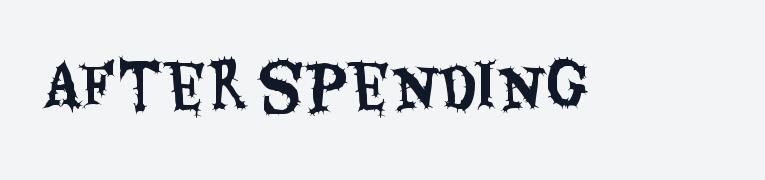
The image shows 59 px condensed sans-serif type, upright; set normal letter spacing, not underlined; medium stroke contrast and a large x-height.
